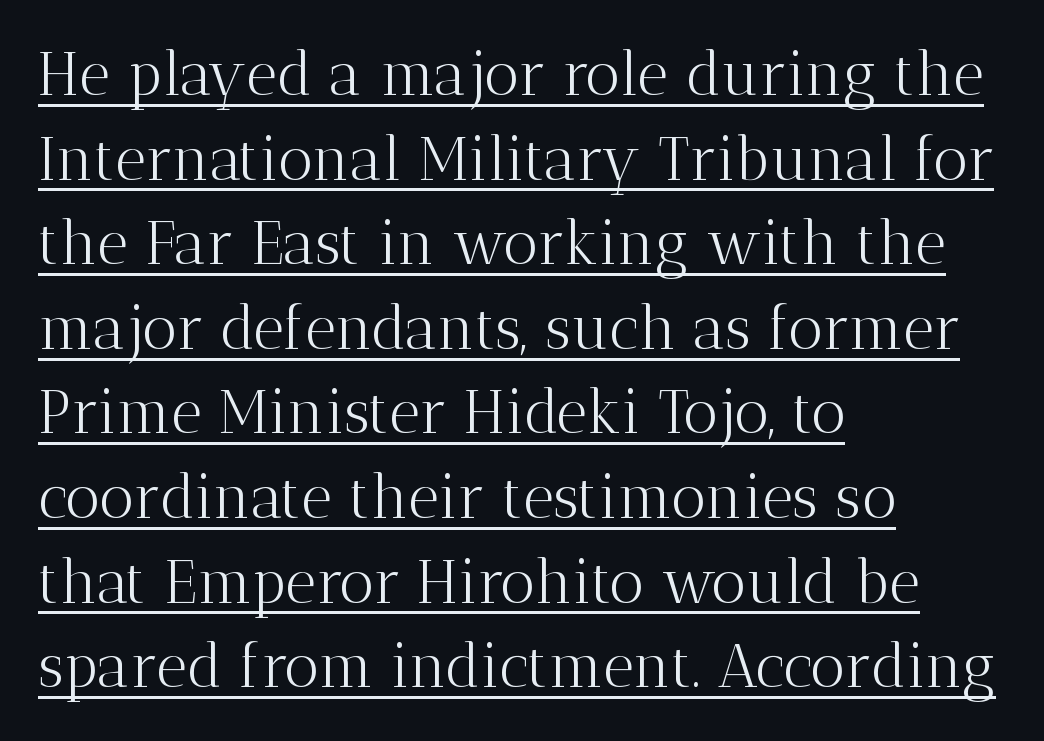
Q: Is the text bold? A: No.
Q: Is the text italic (slanted)? A: No, it is upright.
Q: Is the typeface a serif or a sans-serif typeface? A: Serif.
Q: Is the text underlined? A: Yes.
Q: How is the paragraph aligned? A: Left-aligned.
Q: Is the spacing between letters normal or unusually wide? A: Normal.
Q: Is the spacing between lines tight, normal or loose? A: Normal.
Q: Width (condensed, normal, or wide)? A: Normal.
Q: Stroke contrast? A: Medium.
Q: x-height? A: Medium.
Q: Monospaced? A: No.
